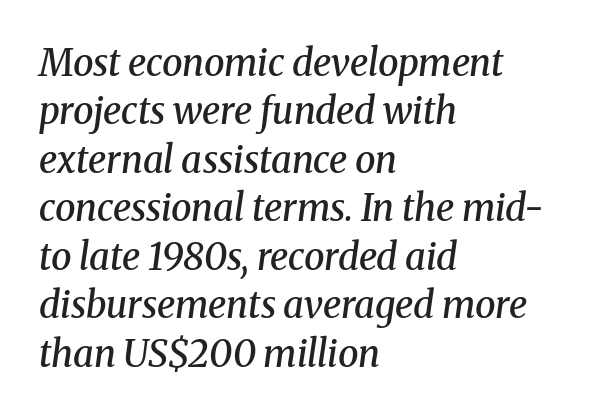
Serif or sans? Serif — the stroke terminals have little feet. You could not count columns in this text — the font is proportionally spaced. This rendering features lettering with no underline. Line beginnings align vertically; line endings do not. The letters are slanted; this is an italic face. The leading is moderate, giving the passage an even texture.
